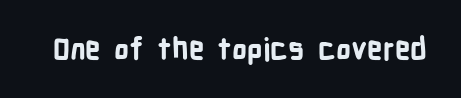
The image shows 30 px bold, condensed sans-serif type, upright; set normal letter spacing, not underlined; low stroke contrast and a medium x-height.
